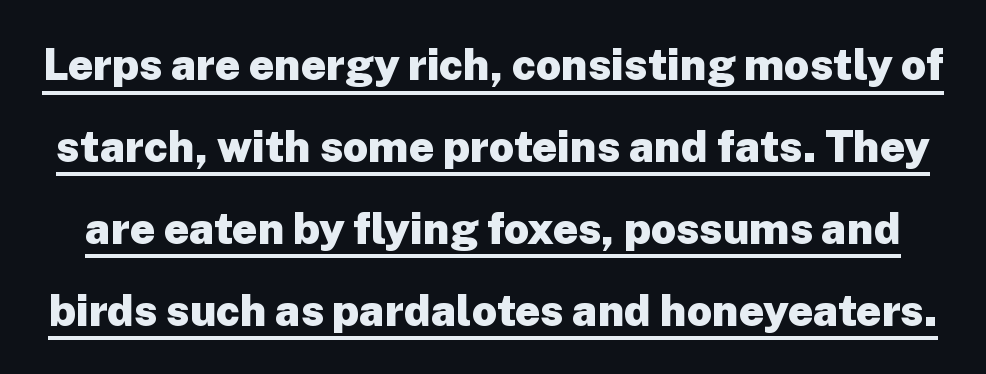
{"serif": "no", "italic": "no", "bold": "yes", "weight": "heavy", "width": "normal", "stroke_contrast": "low", "x_height": "medium", "monospaced": "no", "underline": "yes", "line_spacing_ratio": 1.86, "letter_spacing": "normal", "letter_spacing_em": 0.0, "glyph_px": 44}
